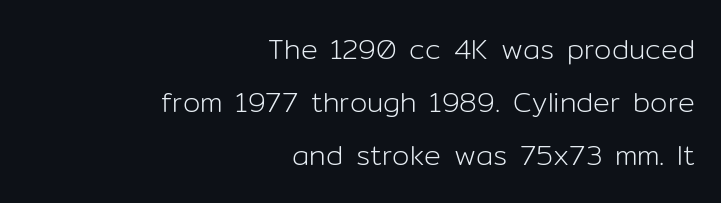
The image shows 28 px light sans-serif type, upright; set right-aligned, line spacing 1.89x, normal letter spacing, not underlined; low stroke contrast and a medium x-height.
